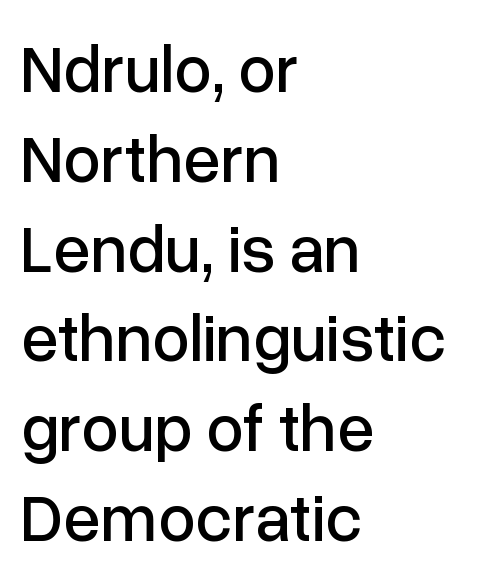
Q: Is the text italic (slanted)? A: No, it is upright.
Q: Is the typeface a serif or a sans-serif typeface? A: Sans-serif.
Q: Is the text underlined? A: No.
Q: How is the paragraph aligned? A: Left-aligned.
Q: Is the spacing between letters normal or unusually wide? A: Normal.
Q: Is the spacing between lines tight, normal or loose? A: Normal.
Q: Width (condensed, normal, or wide)? A: Normal.
Q: Stroke contrast? A: Low.
Q: x-height? A: Medium.
Q: Monospaced? A: No.
